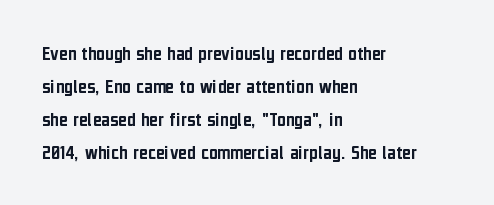
Q: Is the text italic (slanted)? A: No, it is upright.
Q: Is the text underlined? A: No.
Q: How is the paragraph aligned? A: Left-aligned.
Q: Is the spacing between letters normal or unusually wide? A: Normal.
Q: Is the spacing between lines tight, normal or loose? A: Normal.
